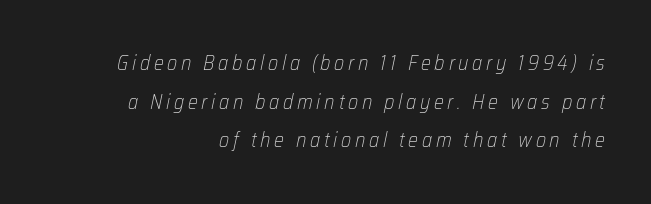
{"italic": "yes", "lean": "right", "slant_degrees": 12, "bold": "no", "underline": "no", "align": "right", "line_spacing_ratio": 1.84, "glyph_px": 21}
